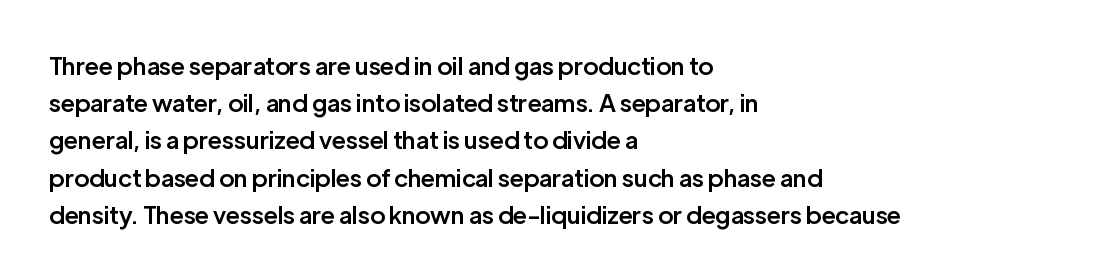
Q: Is the text bold? A: Semi-bold.
Q: Is the text italic (slanted)? A: No, it is upright.
Q: Is the text underlined? A: No.
Q: How is the paragraph aligned? A: Left-aligned.
Q: Is the spacing between letters normal or unusually wide? A: Normal.
Q: Is the spacing between lines tight, normal or loose? A: Normal.
